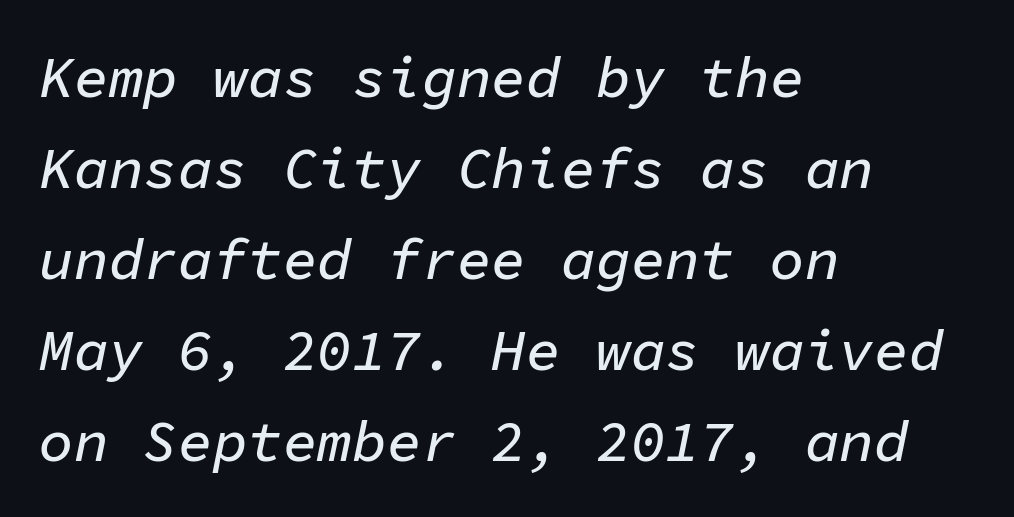
Q: Is the text italic (slanted)? A: Yes, it leans right by about 11 degrees.
Q: Is the text underlined? A: No.
Q: How is the paragraph aligned? A: Left-aligned.
Q: Is the spacing between letters normal or unusually wide? A: Normal.
Q: Is the spacing between lines tight, normal or loose? A: Normal.
Q: Width (condensed, normal, or wide)? A: Normal.
Q: Stroke contrast? A: Low.
Q: x-height? A: Medium.
Q: Monospaced? A: Yes.
